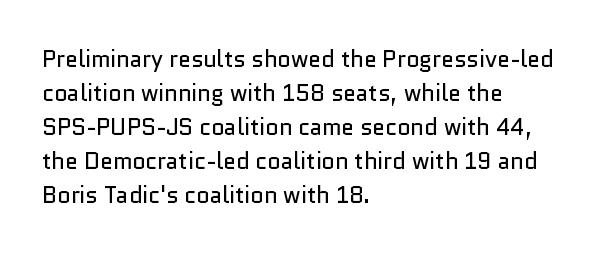
{"italic": "no", "bold": "no", "underline": "no", "align": "left", "line_spacing": "normal", "line_spacing_ratio": 1.48, "letter_spacing": "normal", "letter_spacing_em": 0.0, "glyph_px": 23}
